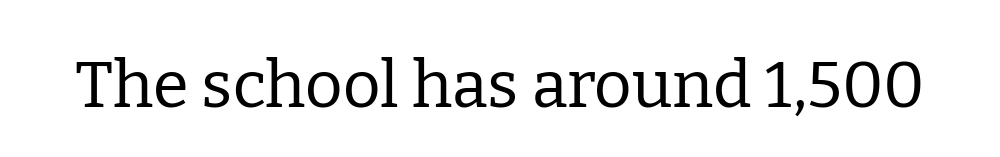
Q: Is the text bold? A: No.
Q: Is the text italic (slanted)? A: No, it is upright.
Q: Is the typeface a serif or a sans-serif typeface? A: Serif.
Q: Is the text underlined? A: No.
Q: Is the spacing between letters normal or unusually wide? A: Normal.
Q: Width (condensed, normal, or wide)? A: Normal.
Q: Stroke contrast? A: Low.
Q: x-height? A: Medium.
Q: Monospaced? A: No.
